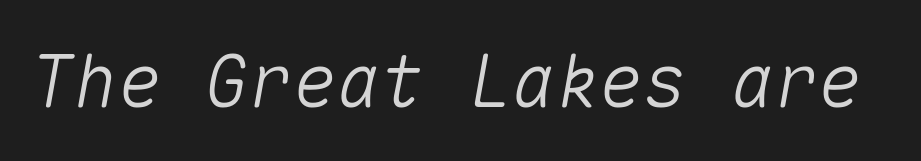
Q: Is the text italic (slanted)? A: Yes, it leans right by about 10 degrees.
Q: Is the text underlined? A: No.
Q: Is the spacing between letters normal or unusually wide? A: Normal.
Q: Width (condensed, normal, or wide)? A: Normal.
Q: Stroke contrast? A: Medium.
Q: x-height? A: Medium.
Q: Monospaced? A: Yes.
